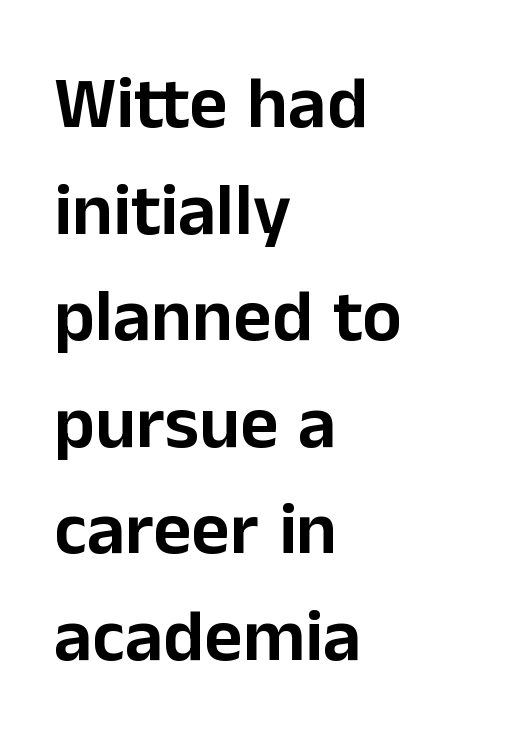
The image shows 74 px sans-serif type, upright; set left-aligned, normal line spacing (1.44x), normal letter spacing, not underlined; low stroke contrast and a medium x-height.
